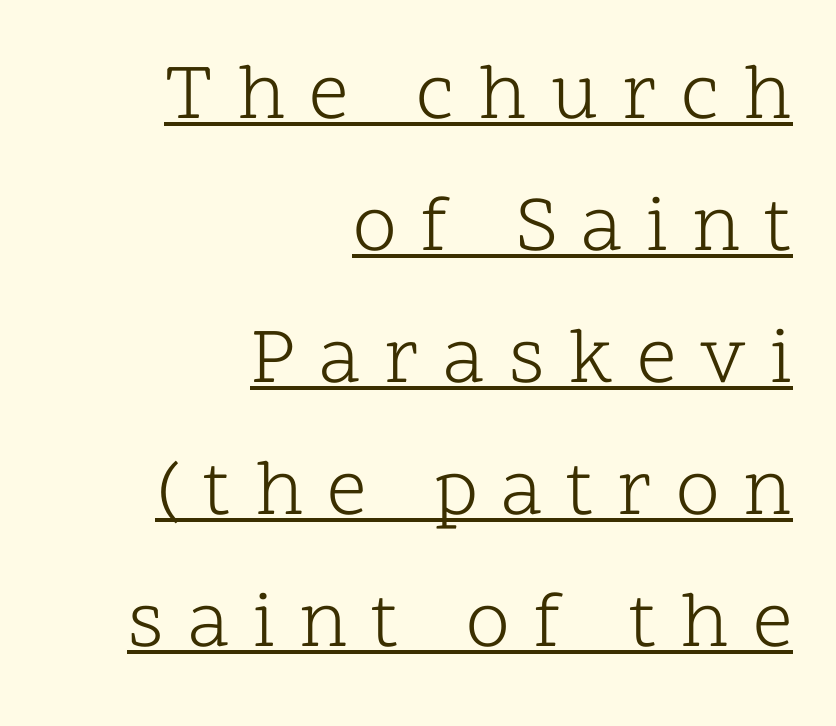
The image shows 79 px light serif type, upright; set right-aligned, normal line spacing (1.67x), unusually wide letter spacing (+0.3 em), underlined; low stroke contrast and a medium x-height.
